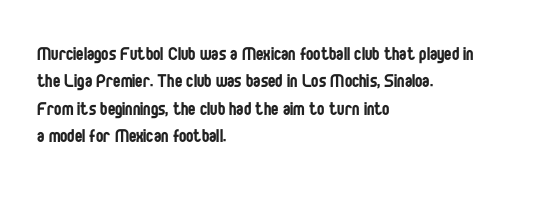
{"italic": "no", "bold": "no", "underline": "no", "align": "left", "line_spacing": "normal", "line_spacing_ratio": 1.25, "letter_spacing": "normal", "letter_spacing_em": 0.0, "glyph_px": 22}
